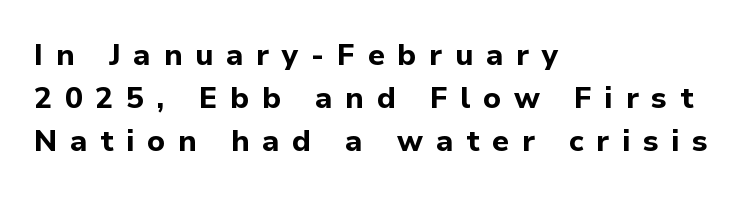
{"serif": "no", "italic": "no", "bold": "yes", "weight": "bold", "width": "normal", "stroke_contrast": "low", "x_height": "medium", "monospaced": "no", "underline": "no", "align": "left", "line_spacing": "normal", "line_spacing_ratio": 1.44, "letter_spacing": "wide", "letter_spacing_em": 0.42, "glyph_px": 30}
